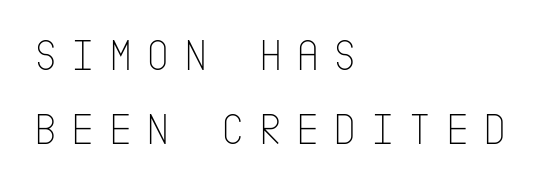
Q: Is the text bold? A: No.
Q: Is the text italic (slanted)? A: No, it is upright.
Q: Is the typeface a serif or a sans-serif typeface? A: Sans-serif.
Q: Is the text underlined? A: No.
Q: How is the paragraph aligned? A: Left-aligned.
Q: Is the spacing between letters normal or unusually wide? A: Unusually wide.
Q: Is the spacing between lines tight, normal or loose? A: Normal.
Q: Width (condensed, normal, or wide)? A: Condensed.
Q: Stroke contrast? A: Low.
Q: x-height? A: Large.
